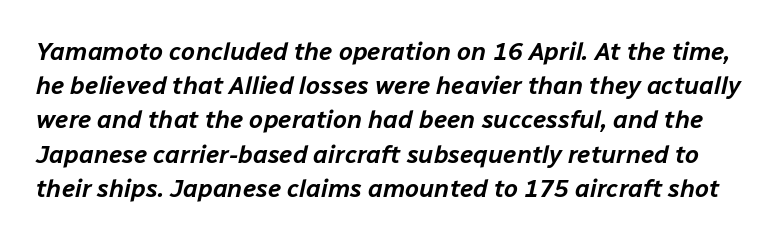
Q: Is the text italic (slanted)? A: Yes, it leans right by about 12 degrees.
Q: Is the text underlined? A: No.
Q: Is the spacing between letters normal or unusually wide? A: Normal.
Q: Is the spacing between lines tight, normal or loose? A: Normal.
